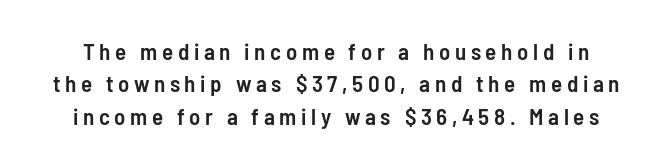
{"italic": "no", "bold": "semi", "underline": "no", "line_spacing": "normal", "line_spacing_ratio": 1.41, "letter_spacing": "wide", "letter_spacing_em": 0.2, "glyph_px": 23}
